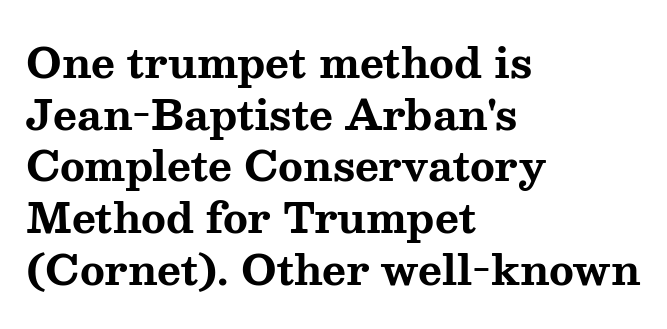
The image shows 41 px bold, wide serif type, upright; set left-aligned, normal line spacing (1.26x), normal letter spacing, not underlined; medium stroke contrast and a medium x-height.
